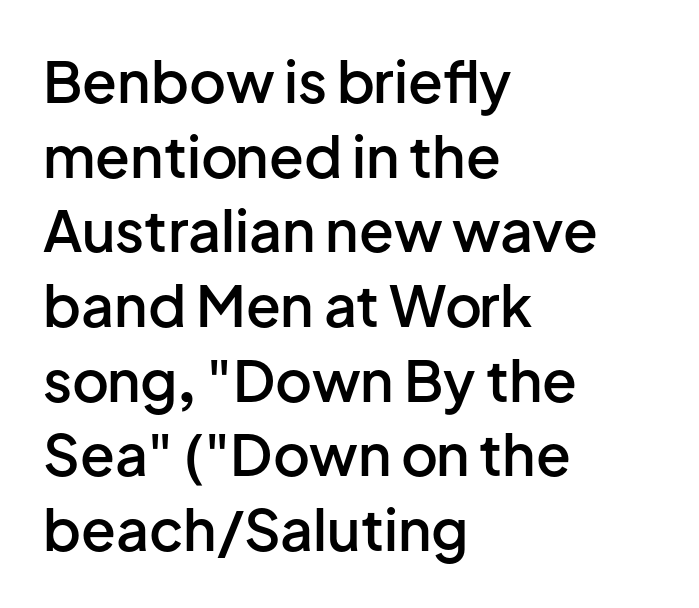
Observe the absence of serifs on each vertical stroke in this sample. The rows are spaced the way most documents space them. Ordinary non-slanted type is in use. Is this a fixed-width face? No — the glyphs have proportional, varying widths.
